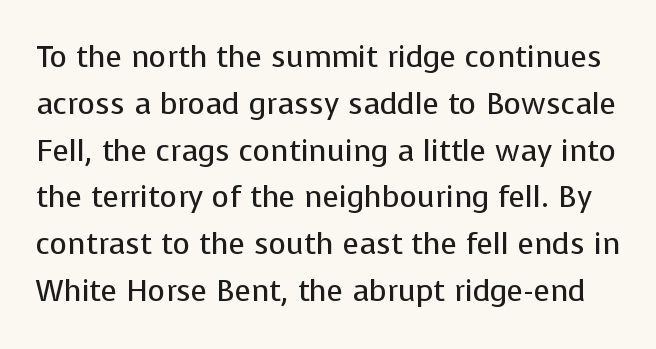
Q: Is the text bold? A: No.
Q: Is the text italic (slanted)? A: No, it is upright.
Q: Is the typeface a serif or a sans-serif typeface? A: Sans-serif.
Q: Is the text underlined? A: No.
Q: Is the spacing between letters normal or unusually wide? A: Normal.
Q: Is the spacing between lines tight, normal or loose? A: Normal.
Q: Width (condensed, normal, or wide)? A: Normal.
Q: Stroke contrast? A: Low.
Q: x-height? A: Medium.
Q: Monospaced? A: No.
